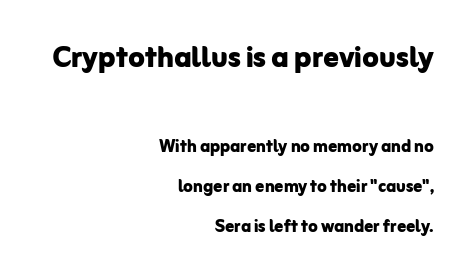
Words float on clear page, feet unadorned. The passage shown has conventional tracking throughout. Notice how the passage keeps a crisp vertical edge on the right only. Plenty of ink on the page — the face is bold. The letters advance in unequal steps, a hallmark of proportional type.
